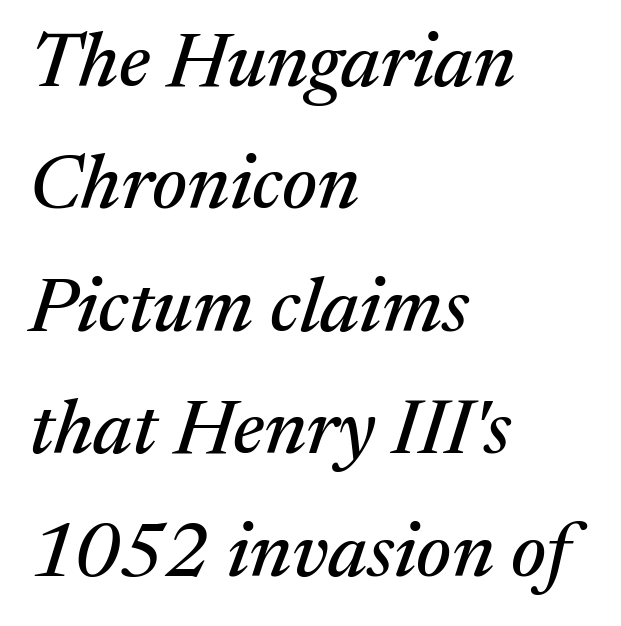
Proportional: the letters do not fall into vertical columns. Between one letter and the next there's only the usual sliver of space. Classification — serif. Line spacing here is normal. The strip under each line holds only bare page.
